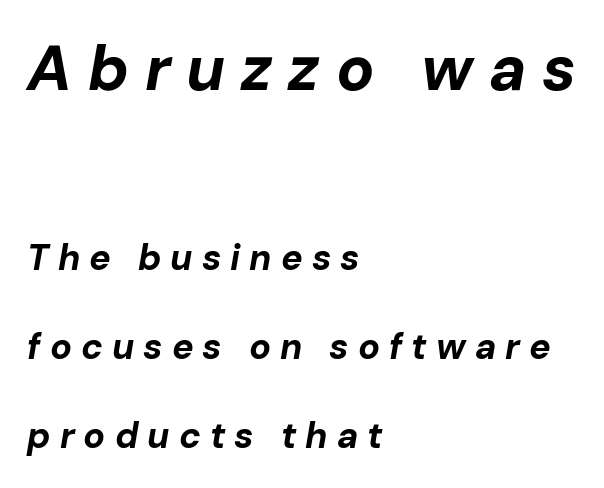
Display-style spreading of the glyphs; the letterfit is very open. The line-height multiplier appears high, well above default. Clear beneath every line of the passage. The block sitting higher on the canvas is the one with enlarged characters. Posture: slanted. A full-strength bold gives these letters their thick strokes.
